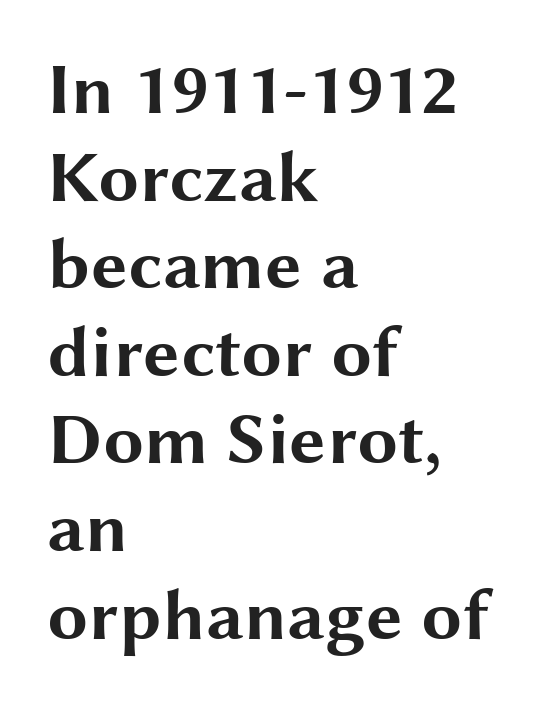
Every stem runs plumb, perpendicular to the baseline. Is this a fixed-width face? No — the glyphs have proportional, varying widths. Stroke thickness is high; the sample reads as a true bold. Leftover space on each line is placed entirely after the last word. A sans-serif font was chosen for this passage.
